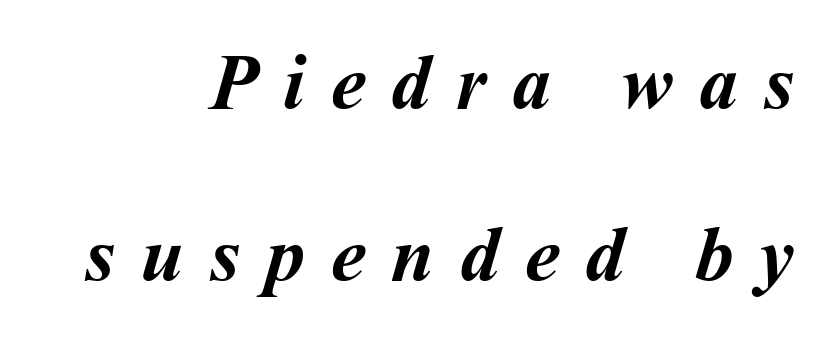
The image shows 78 px semibold type; set right-aligned, loose line spacing (2.21x), unusually wide letter spacing (+0.33 em), not underlined; medium stroke contrast and a medium x-height.
